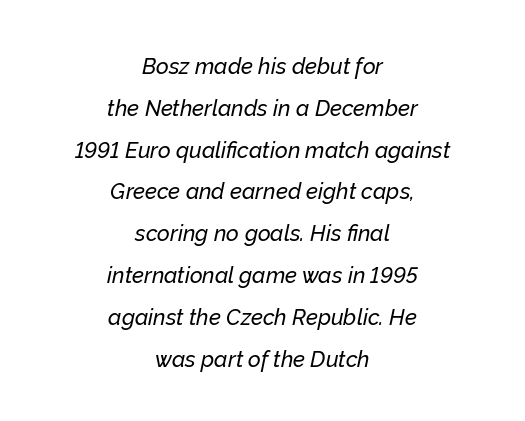
The image shows 22 px text type, italic (leaning right); set centered, loose line spacing (1.9x), normal letter spacing, not underlined.
